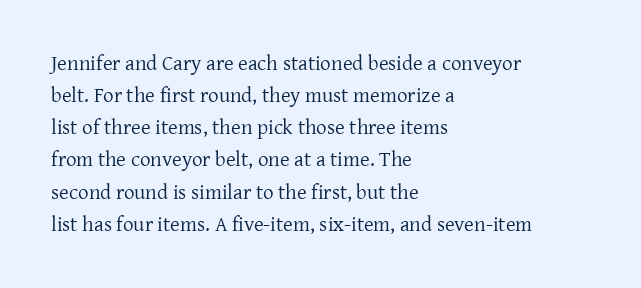
Is the block centered? No — it sits flush against the left margin. Honestly, the row spacing looks completely unremarkable. Check under the words: just untouched page. Ascenders rise straight up at ninety degrees. Nobody touched the tracking dial on this one.
